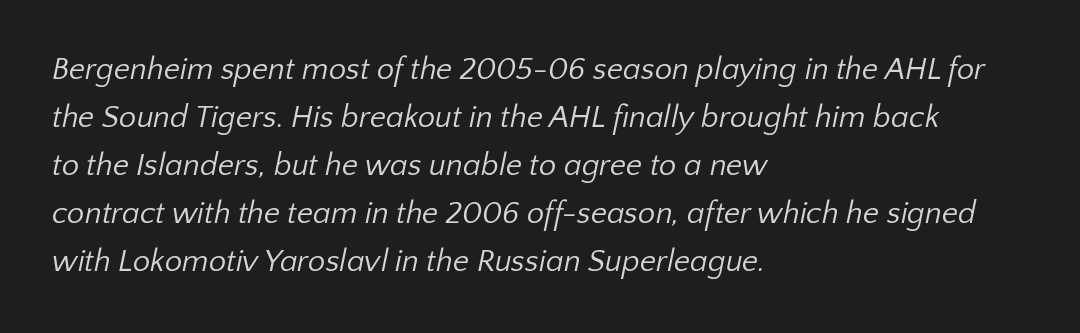
The image shows 31 px regular-weight sans-serif type; set left-aligned, normal line spacing (1.55x), normal letter spacing, not underlined; low stroke contrast and a medium x-height.
